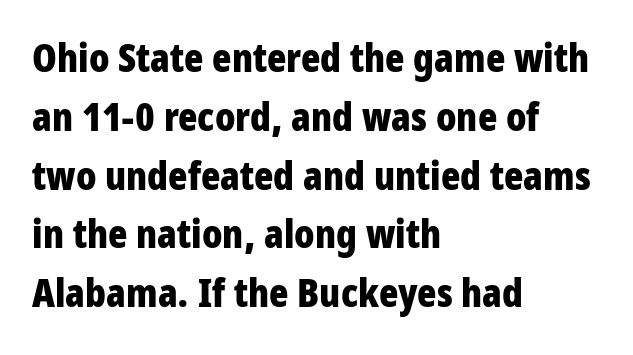
Here the designer chose a conventional face with non-uniform glyph widths. Does extra space separate the letters? No, they use regular spacing. Stroke terminals: plain, sans-serif. Short and long lines alike share a common starting point at left. The designer left line spacing at the default.
